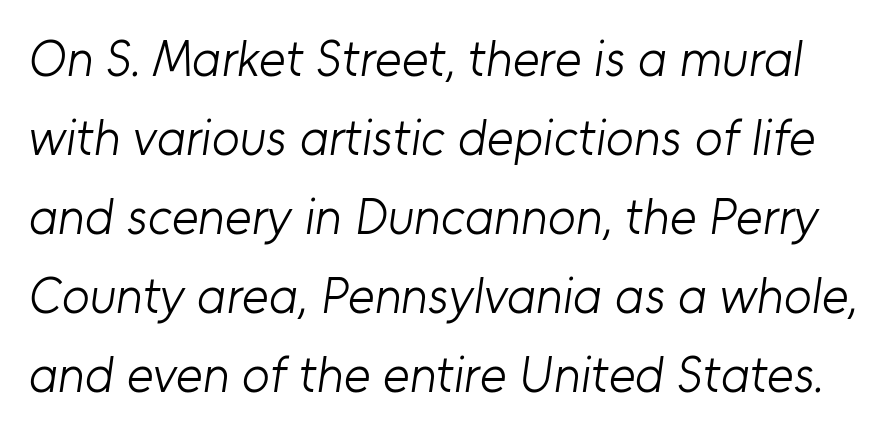
{"serif": "no", "bold": "no", "weight": "light", "width": "normal", "stroke_contrast": "low", "x_height": "medium", "monospaced": "no", "underline": "no", "line_spacing": "normal", "line_spacing_ratio": 1.55, "letter_spacing": "normal", "letter_spacing_em": 0.0, "glyph_px": 51}
